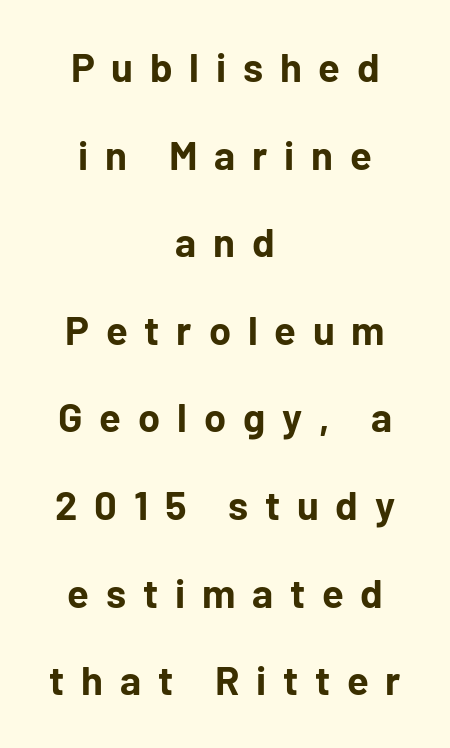
Q: Is the text bold? A: Yes.
Q: Is the text italic (slanted)? A: No, it is upright.
Q: Is the typeface a serif or a sans-serif typeface? A: Sans-serif.
Q: Is the text underlined? A: No.
Q: How is the paragraph aligned? A: Centered.
Q: Is the spacing between letters normal or unusually wide? A: Unusually wide.
Q: Is the spacing between lines tight, normal or loose? A: Loose.
Q: Width (condensed, normal, or wide)? A: Normal.
Q: Stroke contrast? A: Low.
Q: x-height? A: Medium.
Q: Monospaced? A: No.
